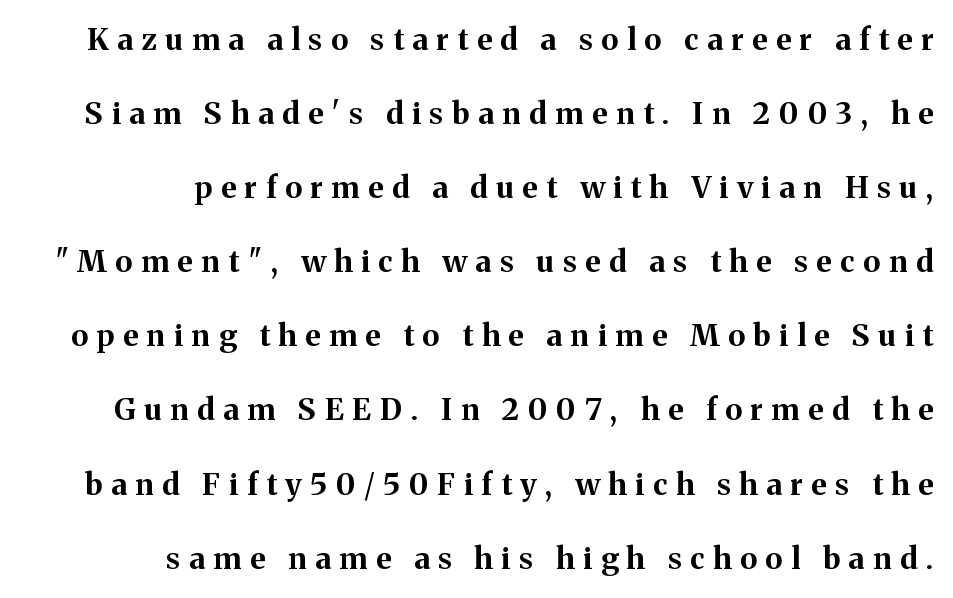
Q: Is the text bold? A: Yes.
Q: Is the text italic (slanted)? A: No, it is upright.
Q: Is the typeface a serif or a sans-serif typeface? A: Serif.
Q: Is the text underlined? A: No.
Q: How is the paragraph aligned? A: Right-aligned.
Q: Is the spacing between letters normal or unusually wide? A: Unusually wide.
Q: Is the spacing between lines tight, normal or loose? A: Loose.
Q: Width (condensed, normal, or wide)? A: Normal.
Q: Stroke contrast? A: Medium.
Q: x-height? A: Medium.
Q: Monospaced? A: No.
